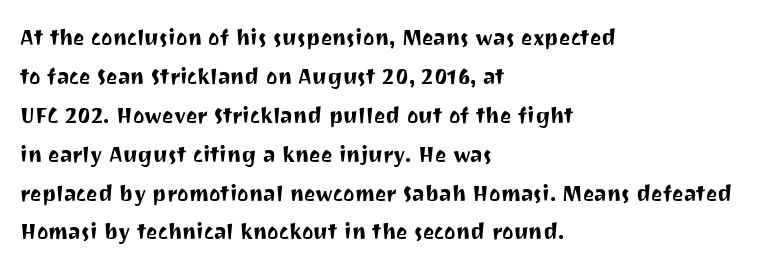
The image shows 27 px text type, upright; set left-aligned, normal line spacing (1.44x), normal letter spacing, not underlined.
